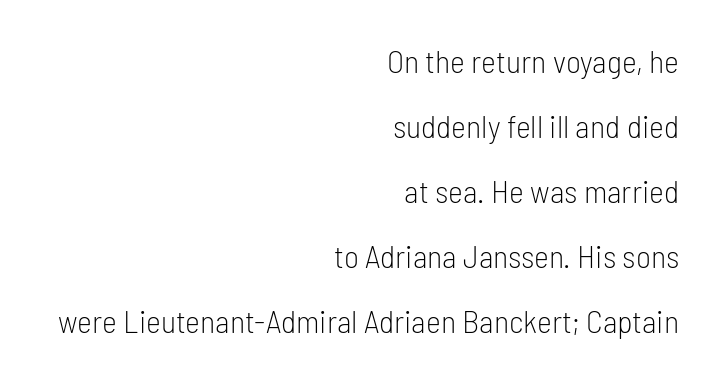
{"serif": "no", "italic": "no", "bold": "no", "weight": "light", "width": "condensed", "stroke_contrast": "low", "x_height": "medium", "monospaced": "no", "underline": "no", "align": "right", "line_spacing": "loose", "line_spacing_ratio": 2.03, "letter_spacing": "normal", "letter_spacing_em": 0.0, "glyph_px": 32}
